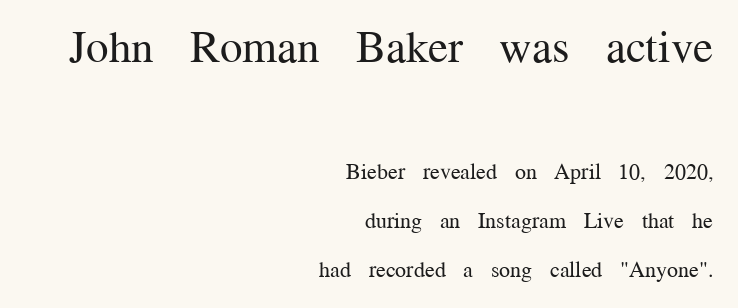
The type sits square on the baseline with zero lean. The weight would be labelled regular, book, light, or lighter still. Which chunk is bigger? The first one — the top block dwarfs the bottom. Horizontally, the lines are justified to the trailing edge only.
